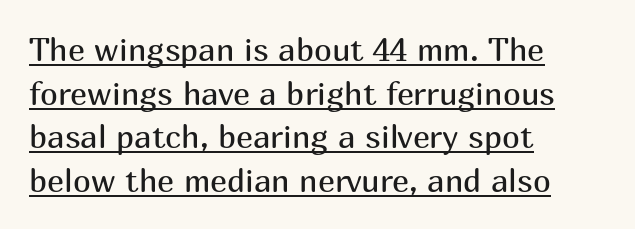
{"serif": "no", "italic": "no", "bold": "no", "weight": "regular", "width": "normal", "stroke_contrast": "medium", "x_height": "medium", "monospaced": "no", "underline": "yes", "align": "left", "line_spacing": "normal", "line_spacing_ratio": 1.36, "letter_spacing": "normal", "letter_spacing_em": 0.0, "glyph_px": 32}
